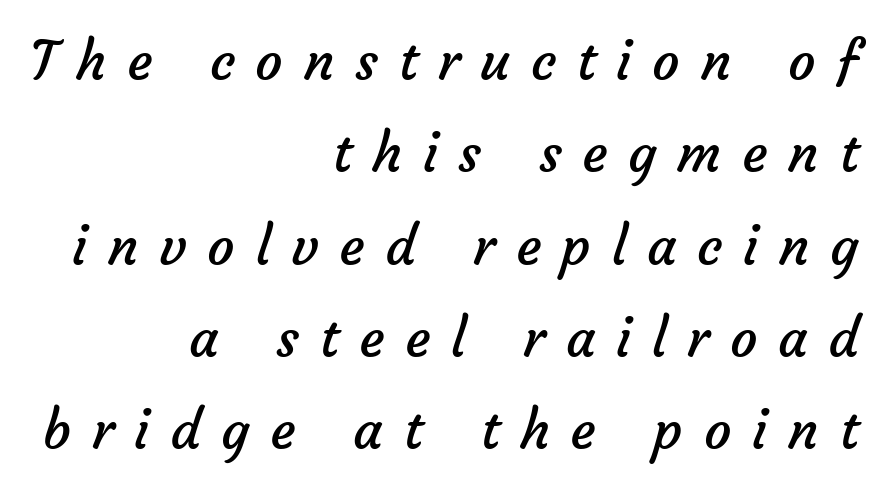
In CSS terms this would be text-align: right. Each row of text sits above clean, open space. The passage shown is typeset with a sans-serif family. The passage shown is typed in a proportional face where columns would drift. The line texture is sparse and dotted thanks to wide tracking. The weight would be labelled regular, book, light, or lighter still.
